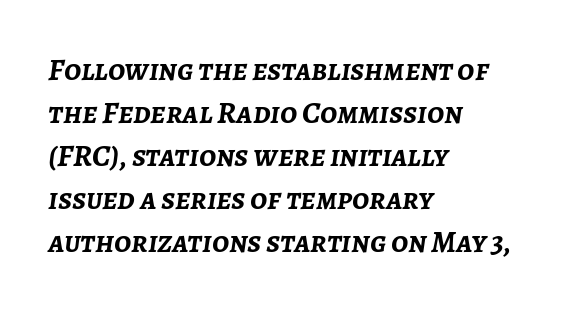
The image shows 31 px semibold type, italic (leaning right); set left-aligned, normal line spacing (1.39x), normal letter spacing, not underlined; low stroke contrast and a medium x-height.
